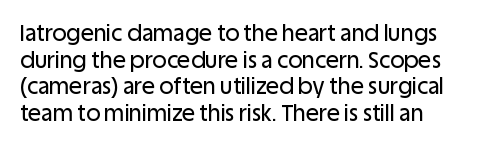
The lettering holds an erect, upright posture throughout. Inter-character spacing is left at the font's built-in metrics. Has an underline been added? It has not.
